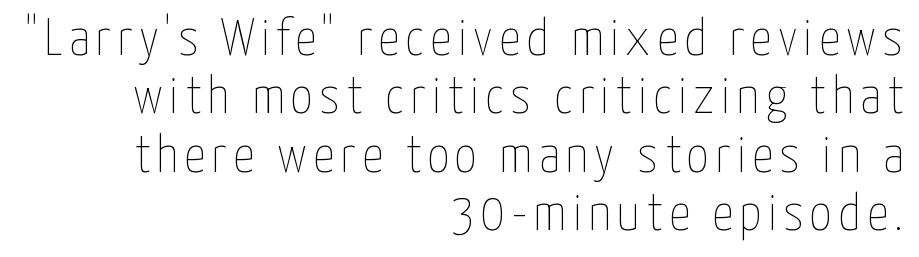
Do the characters align in a grid? No, the font is proportional. Quick note: interline space is minimal. Stem width sits at or under what a default text font uses. Each line ends at the same right margin while the left side varies. The lettering stays uniformly vertical, giving the passage a roman look. Clear beneath every line of the passage.
